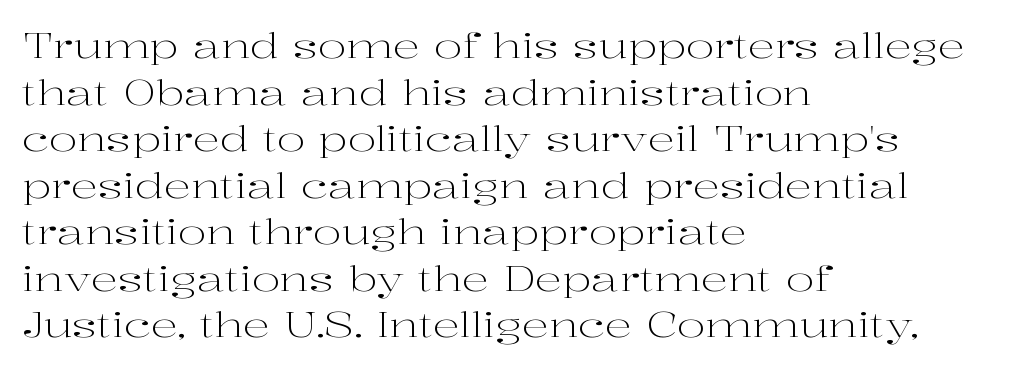
The passage shown is typeset with a serif family. Italic? Not at all — the glyphs are vertical. Look at the tracking — it's just the regular setting, nothing added. Spacing verdict: proportional, widths tailored to each character. Any mark beneath the type? The region is blank.
